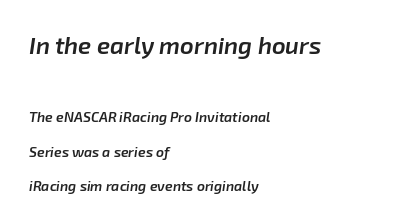
{"italic": "yes", "lean": "right", "slant_degrees": 8, "bold": "semi", "underline": "no", "align": "left", "line_spacing": "loose", "line_spacing_ratio": 2.46, "letter_spacing": "normal", "letter_spacing_em": 0.0, "larger_block": "first", "size_ratio": 1.71, "glyph_px": 24}
